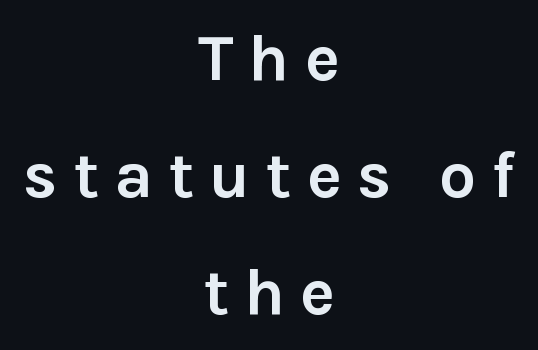
Compared with a flush-left layout, this one balances lines on the center instead. Clear beneath every line of the passage. Posture: vertical. The designer went with a sans here, leaving each stem footless. The face used here has the dense, thick strokes of a bold. Here the designer chose a conventional face with non-uniform glyph widths.
